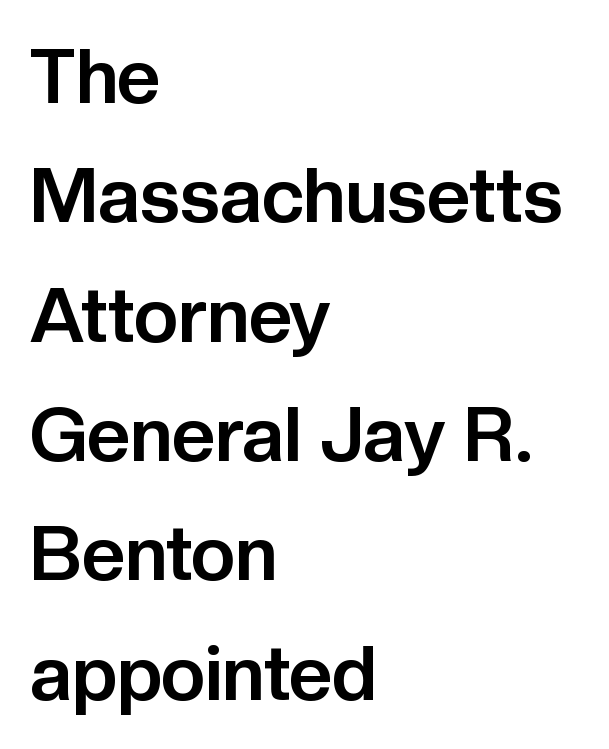
A typesetter would call this proportional, since set widths differ per character. Grotesque or geometric, the face here clearly has no serifs. Characters follow at the spacing the type designer built in. The passage shown stacks its lines at a standard gap.
